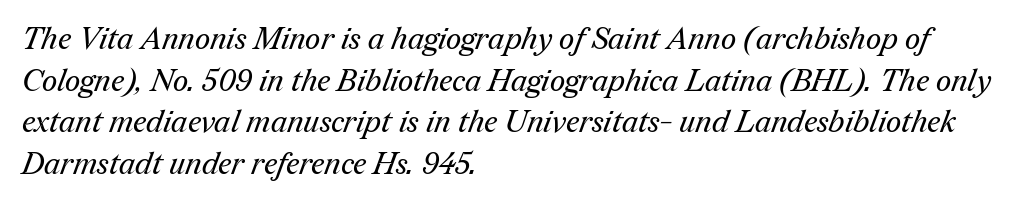
The image shows 30 px regular-weight serif type; set left-aligned, normal line spacing (1.39x), normal letter spacing, not underlined; medium stroke contrast and a medium x-height.
